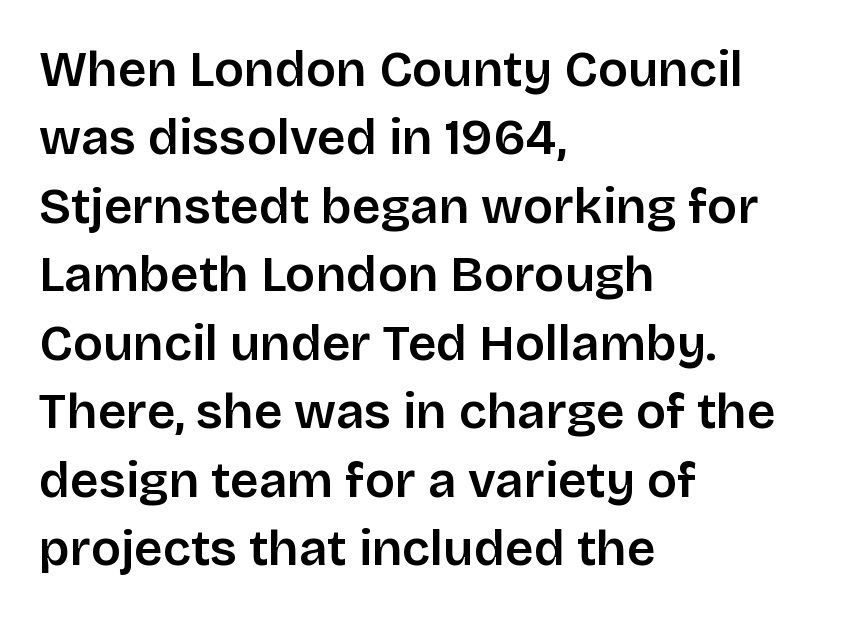
The image shows 50 px sans-serif type, upright; set left-aligned, normal line spacing (1.37x), normal letter spacing, not underlined; low stroke contrast and a large x-height.
